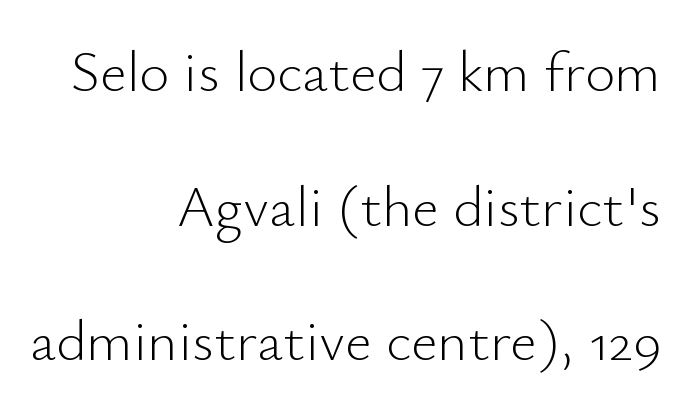
Q: Is the text bold? A: No.
Q: Is the text italic (slanted)? A: No, it is upright.
Q: Is the typeface a serif or a sans-serif typeface? A: Sans-serif.
Q: Is the text underlined? A: No.
Q: How is the paragraph aligned? A: Right-aligned.
Q: Is the spacing between letters normal or unusually wide? A: Normal.
Q: Is the spacing between lines tight, normal or loose? A: Loose.
Q: Width (condensed, normal, or wide)? A: Normal.
Q: Stroke contrast? A: Low.
Q: x-height? A: Small.
Q: Monospaced? A: No.
